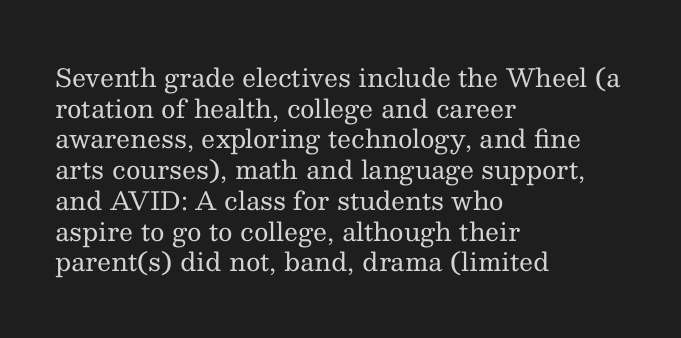
{"italic": "no", "bold": "no", "underline": "no", "align": "left", "line_spacing_ratio": 1.23, "letter_spacing": "normal", "letter_spacing_em": 0.0, "glyph_px": 25}
